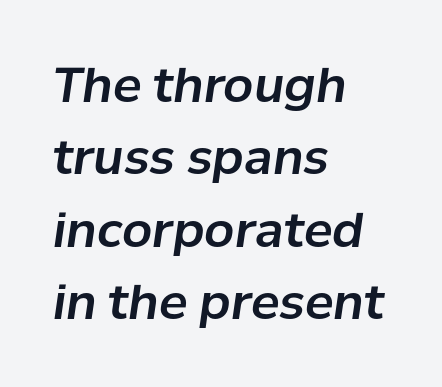
A classic flush-left, rag-right setting is used for this passage. When letters slant like this, we call the style italic. Any mark beneath the type? The region is blank. Is this a fixed-width face? No — the glyphs have proportional, varying widths. Default kerning and tracking; the words read as compact shapes. The passage shown stacks its lines at a standard gap.
